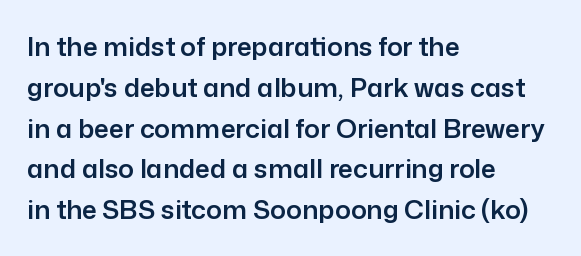
The space between consecutive lines is moderate. This sample uses plain, unmodified letter spacing. Layout note: lines flush left. No italicization has been applied; the sample stays upright. The passage shown is not underscored anywhere.
